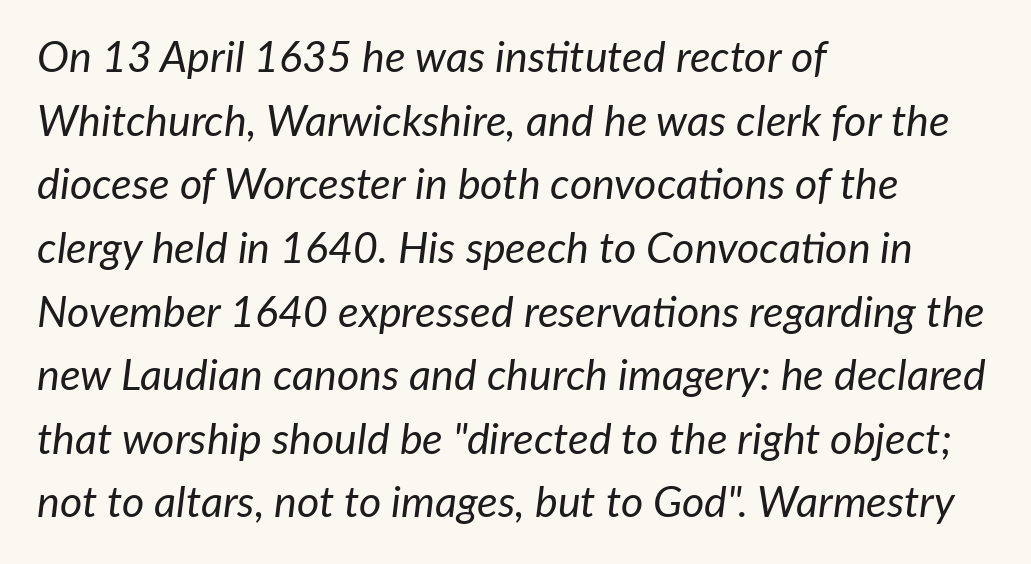
Varying glyph widths throughout — classic text-font behaviour. Honestly, there is no underline to notice here at all. Emphasis-style slanted type is in use. These glyphs show unthickened strokes, regular width or finer. The text block is weighted toward the left margin, trailing off unevenly rightward.
